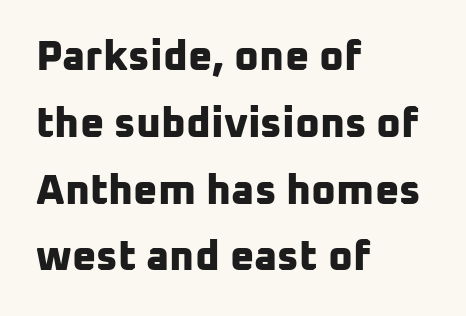
The image shows 42 px bold sans-serif type; set left-aligned, normal line spacing (1.59x), normal letter spacing, not underlined; low stroke contrast and a medium x-height.
